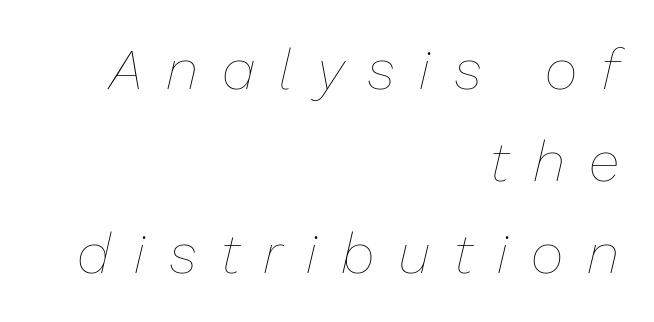
{"italic": "yes", "lean": "right", "slant_degrees": 13, "bold": "no", "weight": "thin", "width": "normal", "stroke_contrast": "low", "x_height": "medium", "monospaced": "no", "underline": "no", "align": "right", "line_spacing": "normal", "line_spacing_ratio": 1.61, "letter_spacing": "wide", "letter_spacing_em": 0.42, "glyph_px": 57}
